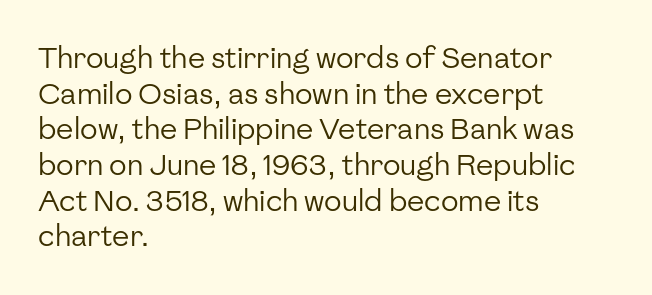
{"serif": "no", "italic": "no", "bold": "no", "weight": "regular", "width": "normal", "stroke_contrast": "low", "x_height": "medium", "monospaced": "no", "underline": "no", "align": "left", "line_spacing_ratio": 1.23, "letter_spacing": "normal", "letter_spacing_em": 0.0, "glyph_px": 29}
